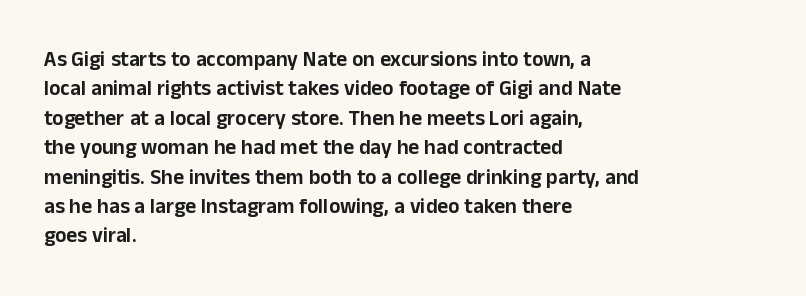
The image shows 21 px text type, upright; set left-aligned, normal line spacing (1.4x), normal letter spacing, not underlined.
